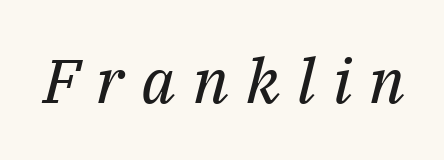
This sample has the flowing, uneven cadence of proportional lettering. Rendered with sloped, italic letterforms. No letter is thick-stroked: the sample isn't bold. This sample uses expanded letter spacing, leaving extra air between glyphs. The designer went with a serif here, giving each stem small feet.
